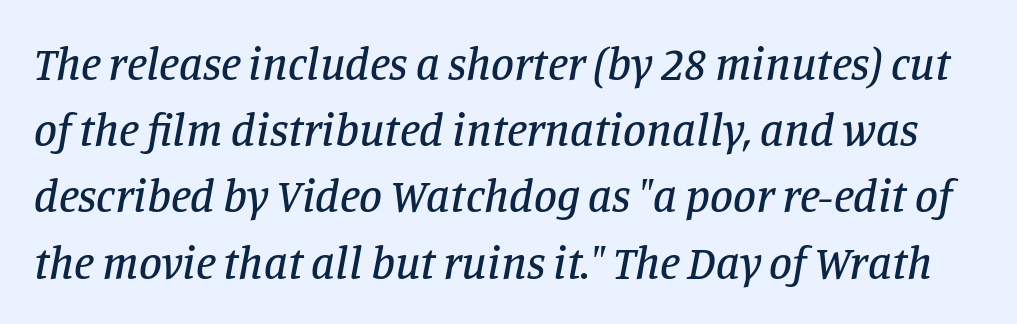
{"serif": "yes", "italic": "yes", "lean": "right", "slant_degrees": 11, "width": "normal", "stroke_contrast": "low", "x_height": "large", "monospaced": "no", "underline": "no", "line_spacing": "normal", "line_spacing_ratio": 1.44, "letter_spacing": "normal", "letter_spacing_em": 0.0, "glyph_px": 46}
